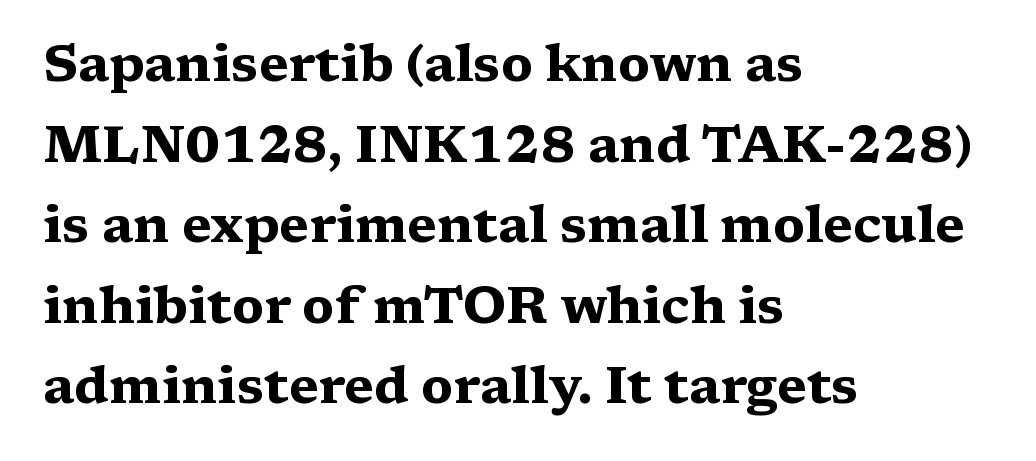
{"serif": "yes", "italic": "no", "bold": "yes", "weight": "heavy", "width": "wide", "stroke_contrast": "medium", "x_height": "medium", "monospaced": "no", "underline": "no", "align": "left", "line_spacing": "normal", "line_spacing_ratio": 1.58, "letter_spacing": "normal", "letter_spacing_em": 0.0, "glyph_px": 51}
